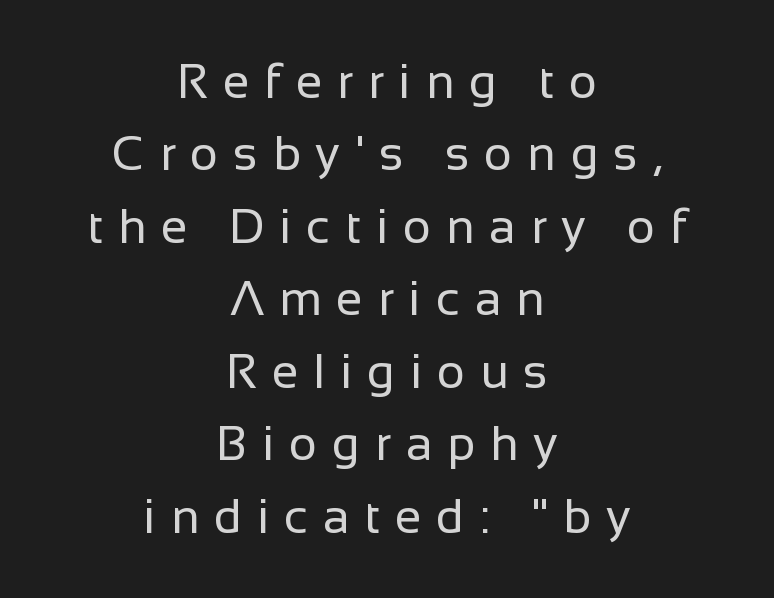
Posture: straight, roman, zero tilt. Each row of text sits above clean, open space. The characters are drawn with everyday or finer stroke widths. Is the letter spacing exaggerated? Yes — the characters are pushed far apart. The setting favours the middle, as headings and verse often do.
